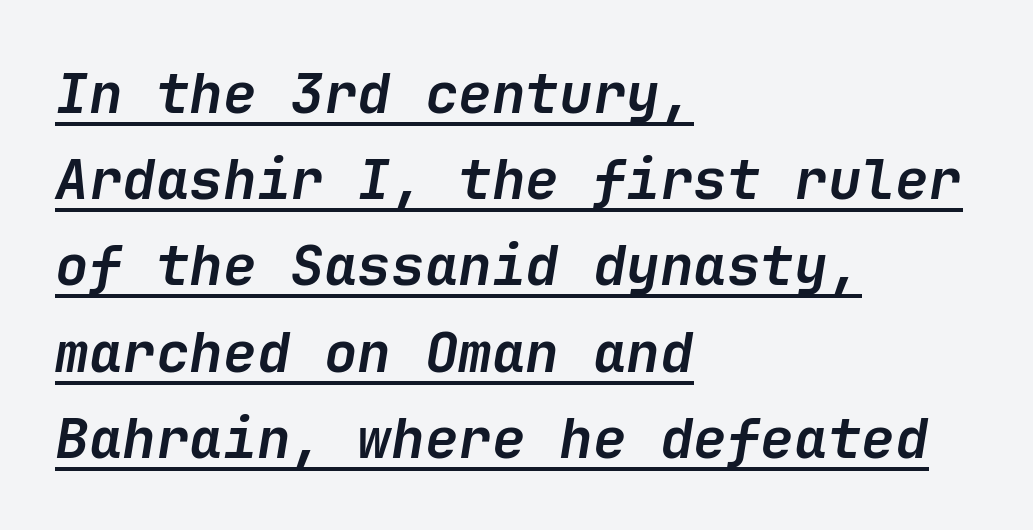
Q: Is the text bold? A: Yes.
Q: Is the text italic (slanted)? A: Yes, it leans right by about 9 degrees.
Q: Is the text underlined? A: Yes.
Q: How is the paragraph aligned? A: Left-aligned.
Q: Is the spacing between letters normal or unusually wide? A: Normal.
Q: Is the spacing between lines tight, normal or loose? A: Normal.
Q: Width (condensed, normal, or wide)? A: Normal.
Q: Stroke contrast? A: Low.
Q: x-height? A: Medium.
